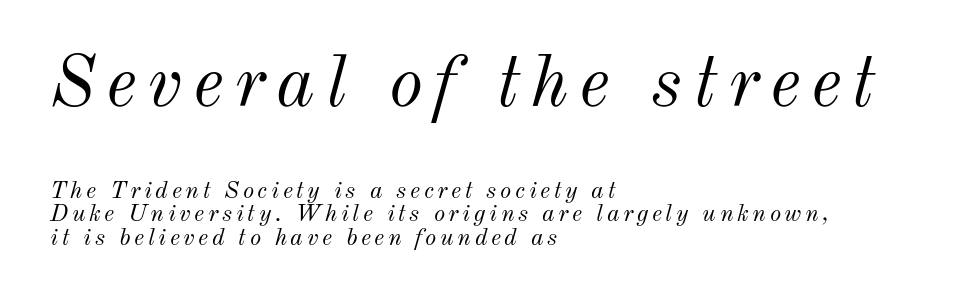
The image shows 73 px light type, italic (leaning right); set left-aligned, tight line spacing (0.97x), not underlined; the first (top) block is 3.04x larger; medium stroke contrast and a small x-height.
